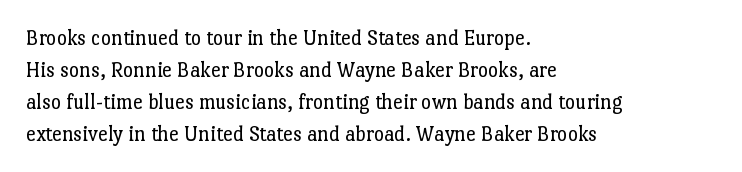
This sample uses an upright cut, with every glyph sitting square on the baseline. Check the space under the baseline: it is left empty. These lines are set flush left with a ragged right edge. Weight: not bold — regular or lighter.
